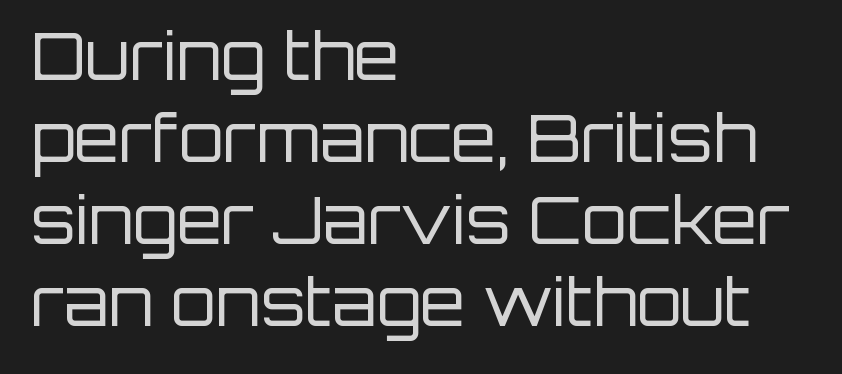
{"serif": "no", "italic": "no", "bold": "no", "weight": "regular", "width": "normal", "stroke_contrast": "low", "x_height": "large", "monospaced": "no", "underline": "no", "align": "left", "line_spacing": "normal", "line_spacing_ratio": 1.26, "letter_spacing": "normal", "letter_spacing_em": 0.0, "glyph_px": 65}
